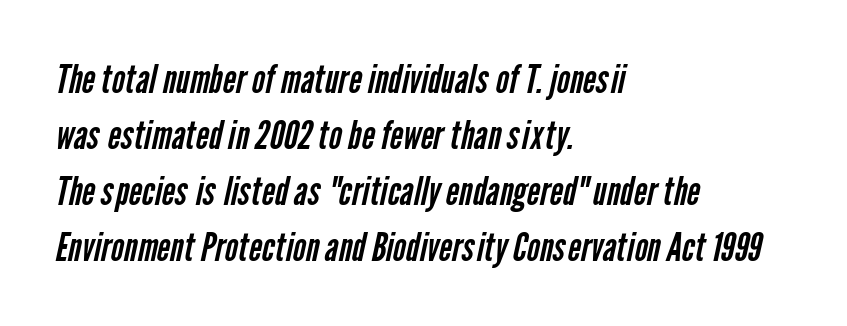
{"serif": "no", "bold": "no", "weight": "regular", "width": "condensed", "stroke_contrast": "low", "x_height": "medium", "monospaced": "no", "underline": "no", "align": "left", "line_spacing": "normal", "line_spacing_ratio": 1.4, "letter_spacing": "normal", "letter_spacing_em": 0.0, "glyph_px": 40}
